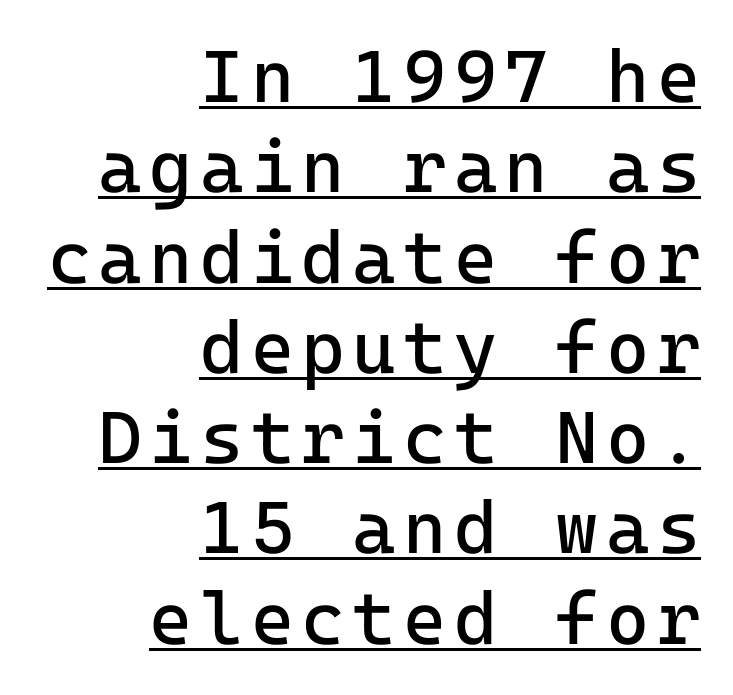
{"serif": "no", "italic": "no", "bold": "no", "weight": "regular", "width": "normal", "stroke_contrast": "low", "x_height": "medium", "monospaced": "yes", "underline": "yes", "align": "right", "line_spacing_ratio": 1.22, "glyph_px": 74}
